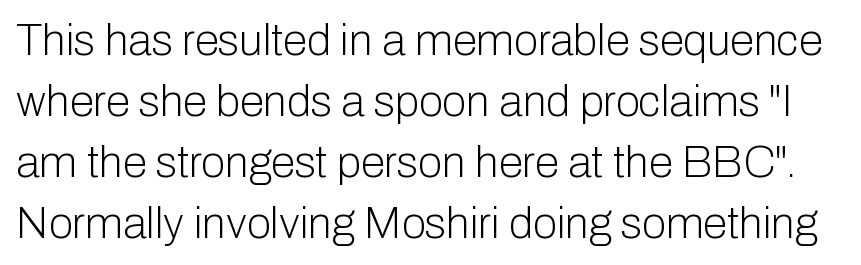
Q: Is the text bold? A: No.
Q: Is the text italic (slanted)? A: No, it is upright.
Q: Is the typeface a serif or a sans-serif typeface? A: Sans-serif.
Q: Is the text underlined? A: No.
Q: Is the spacing between letters normal or unusually wide? A: Normal.
Q: Is the spacing between lines tight, normal or loose? A: Normal.
Q: Width (condensed, normal, or wide)? A: Normal.
Q: Stroke contrast? A: Low.
Q: x-height? A: Medium.
Q: Monospaced? A: No.
